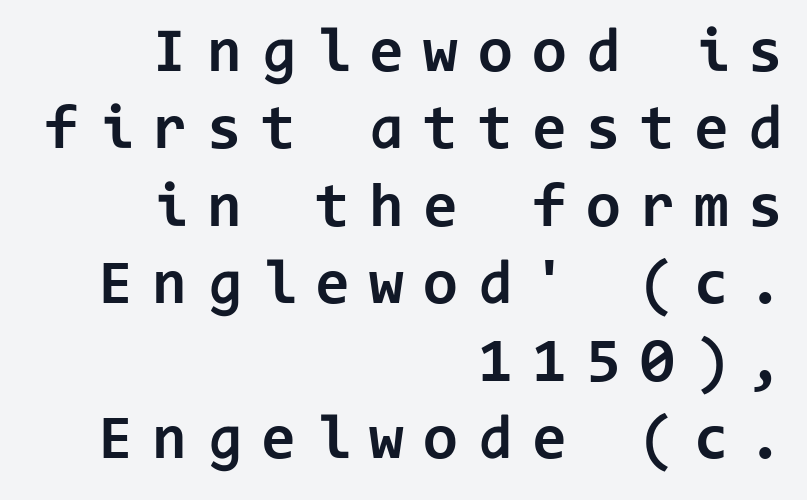
{"serif": "no", "italic": "no", "bold": "yes", "weight": "bold", "width": "normal", "stroke_contrast": "low", "x_height": "medium", "monospaced": "yes", "underline": "no", "align": "right", "line_spacing_ratio": 1.23, "letter_spacing": "wide", "letter_spacing_em": 0.31, "glyph_px": 63}
